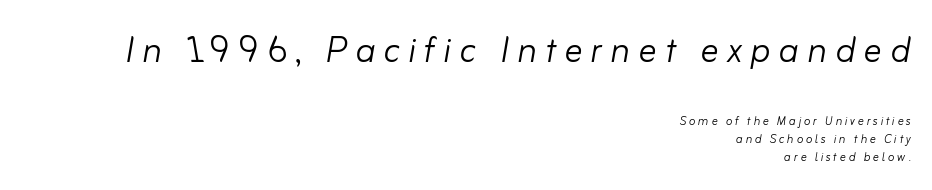
The image shows 45 px light type, italic (leaning right); set right-aligned, line spacing 1.2x, not underlined; the first (top) block is 3.0x larger; low stroke contrast and a small x-height.
